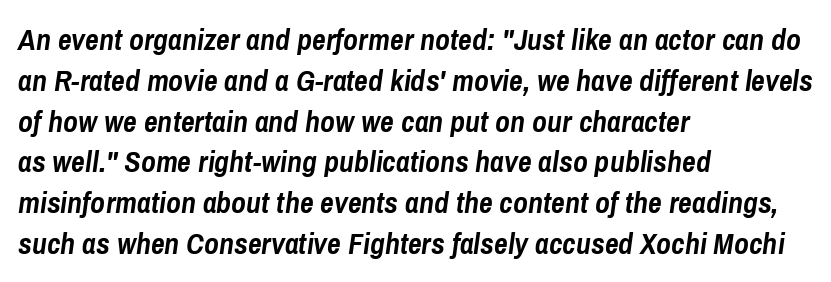
The image shows 30 px semibold, condensed type, italic (leaning right); set left-aligned, normal line spacing (1.36x), normal letter spacing, not underlined; low stroke contrast and a medium x-height.
